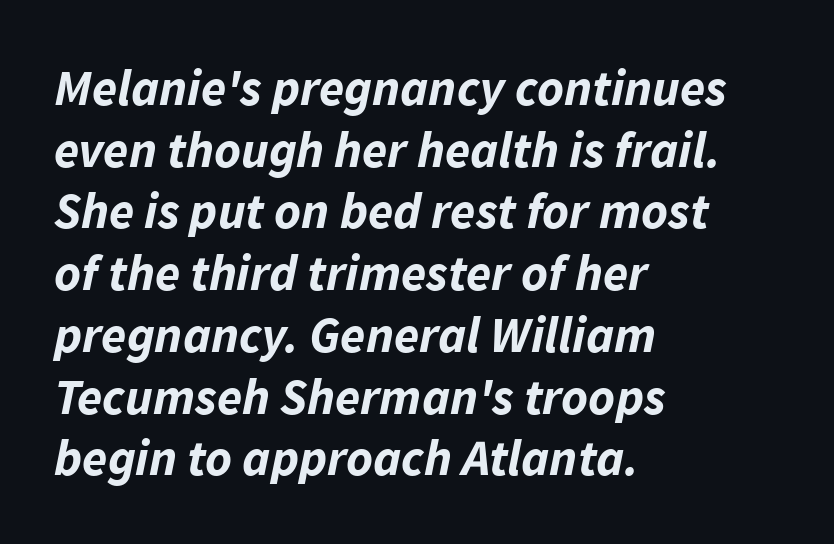
Q: Is the text bold? A: Yes.
Q: Is the text italic (slanted)? A: Yes, it leans right by about 11 degrees.
Q: Is the text underlined? A: No.
Q: How is the paragraph aligned? A: Left-aligned.
Q: Is the spacing between letters normal or unusually wide? A: Normal.
Q: Width (condensed, normal, or wide)? A: Normal.
Q: Stroke contrast? A: Low.
Q: x-height? A: Medium.
Q: Monospaced? A: No.
